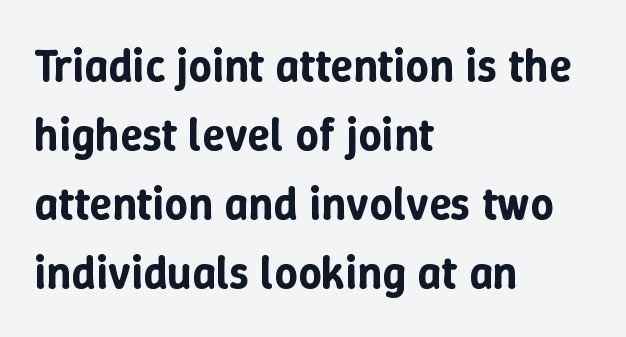
{"italic": "no", "width": "normal", "stroke_contrast": "low", "x_height": "medium", "monospaced": "no", "underline": "no", "align": "left", "line_spacing": "normal", "line_spacing_ratio": 1.5, "letter_spacing": "normal", "letter_spacing_em": 0.0, "glyph_px": 46}
